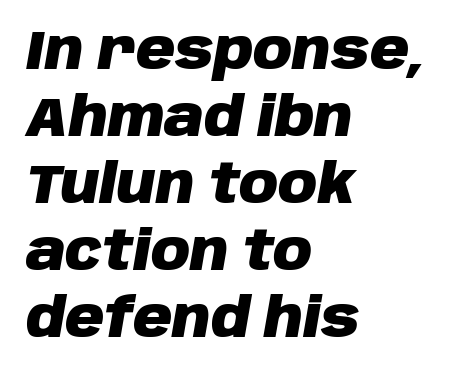
Q: Is the text bold? A: Yes.
Q: Is the text italic (slanted)? A: Yes, it leans right by about 10 degrees.
Q: Is the text underlined? A: No.
Q: How is the paragraph aligned? A: Left-aligned.
Q: Is the spacing between letters normal or unusually wide? A: Normal.
Q: Width (condensed, normal, or wide)? A: Normal.
Q: Stroke contrast? A: Low.
Q: x-height? A: Large.
Q: Monospaced? A: No.
